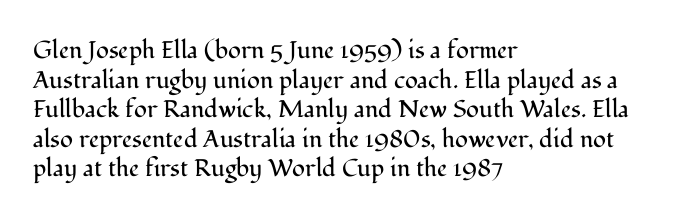
{"italic": "no", "bold": "no", "underline": "no", "align": "left", "line_spacing_ratio": 1.23, "letter_spacing": "normal", "letter_spacing_em": 0.0, "glyph_px": 24}
